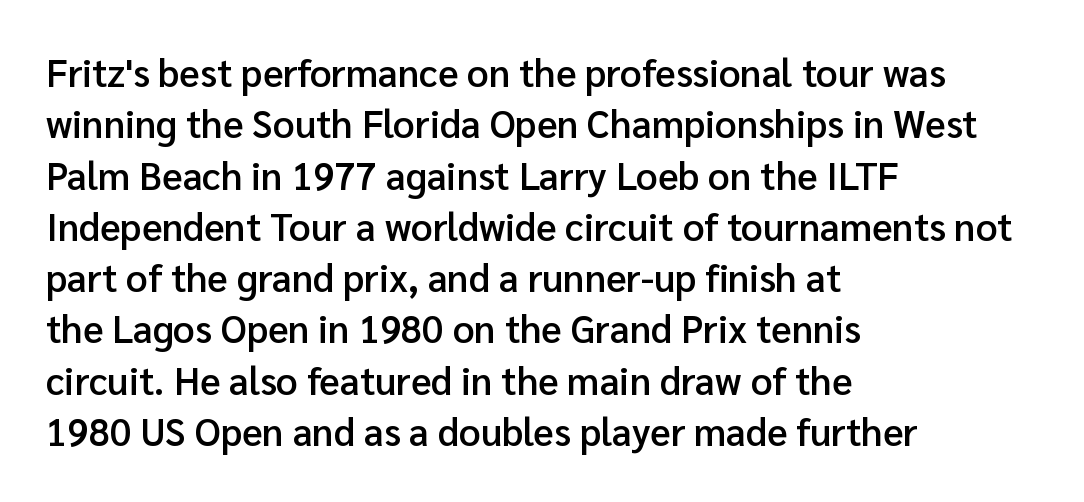
The image shows 38 px semibold sans-serif type, upright; set left-aligned, normal line spacing (1.35x), normal letter spacing, not underlined; low stroke contrast and a medium x-height.
